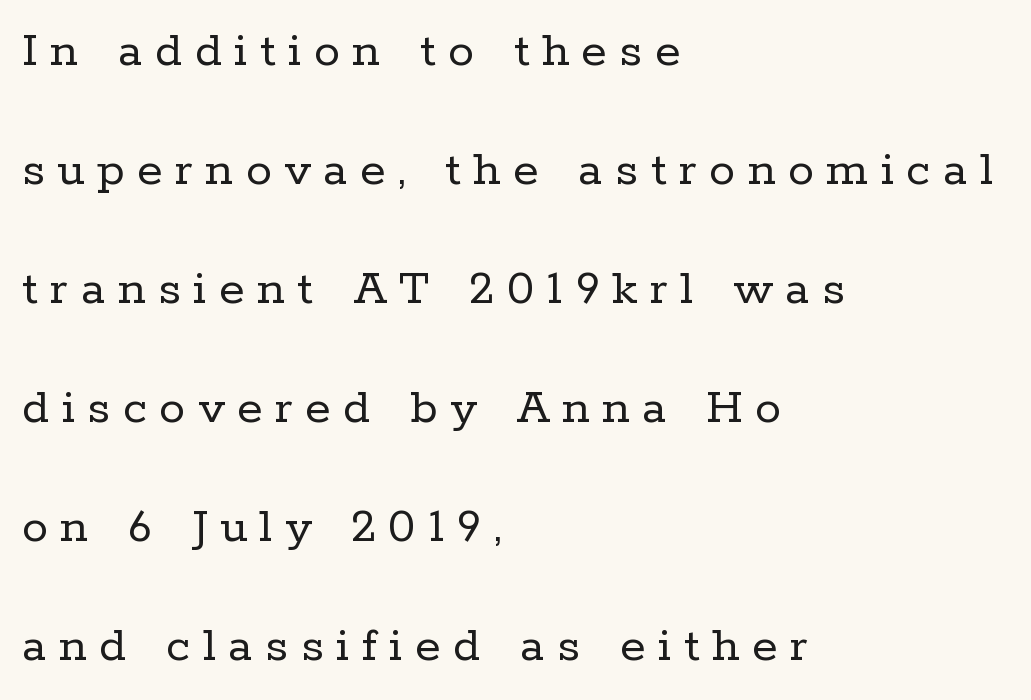
The font family rendered here belongs to the serif group. Quick note: interline space is abundant. The lettering holds an erect, upright posture throughout. Underlining? Definitely not there.
